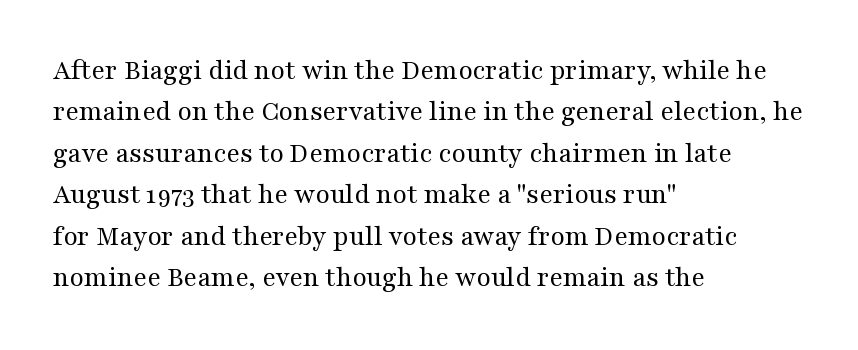
The image shows 29 px regular-weight, wide serif type, upright; set left-aligned, normal line spacing (1.43x), normal letter spacing, not underlined; medium stroke contrast and a medium x-height.
